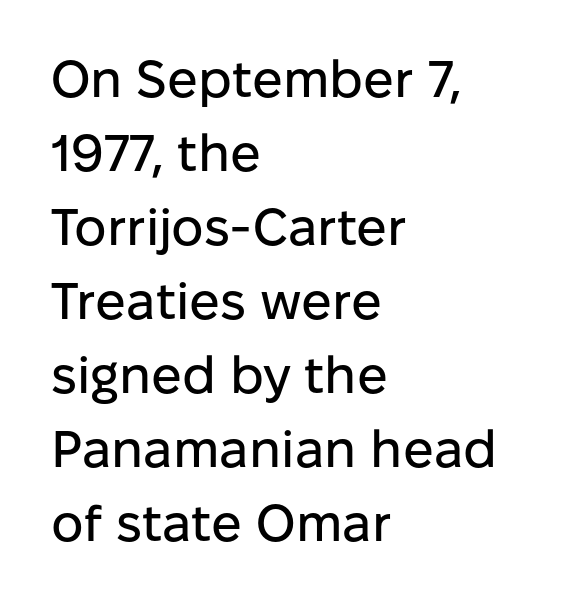
{"serif": "no", "italic": "no", "width": "normal", "stroke_contrast": "low", "x_height": "medium", "monospaced": "no", "underline": "no", "align": "left", "line_spacing": "normal", "line_spacing_ratio": 1.45, "letter_spacing": "normal", "letter_spacing_em": 0.0, "glyph_px": 51}
